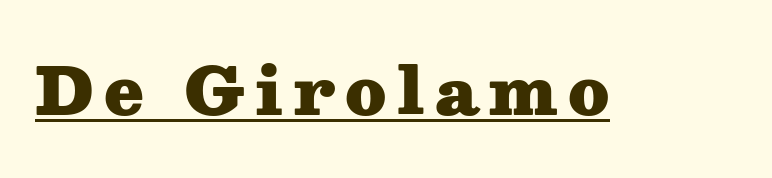
Q: Is the text bold? A: Yes.
Q: Is the text italic (slanted)? A: No, it is upright.
Q: Is the typeface a serif or a sans-serif typeface? A: Serif.
Q: Is the text underlined? A: Yes.
Q: Width (condensed, normal, or wide)? A: Wide.
Q: Stroke contrast? A: Medium.
Q: x-height? A: Medium.
Q: Monospaced? A: No.
